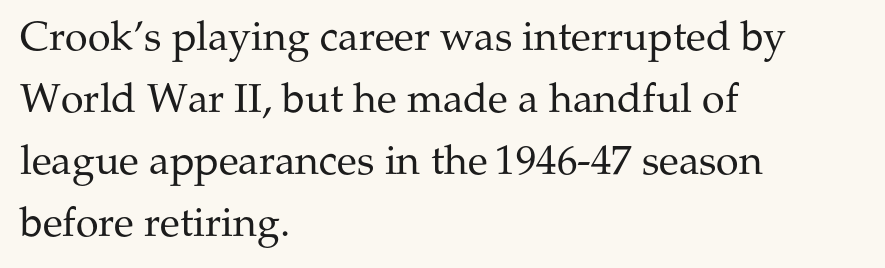
The rag falls on the right side of this text block. The words here are not underlined. This is the regular roman posture of the typeface. Here the glyphs are tracked normally, forming tight word shapes. Unlike a clean sans, this face finishes its strokes with serifs. Counters stay open thanks to moderate or lighter strokes.
